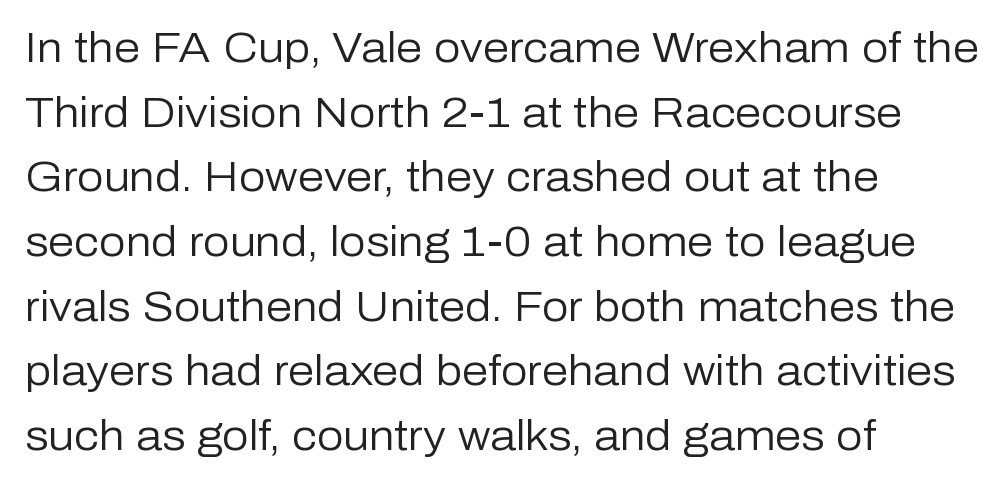
When letters stand straight like this, we call the style roman or upright. Teacher's note: observe the even left margin — that is flush-left alignment. The line-height multiplier appears to be the usual default. The passage shown is not underscored anywhere.
